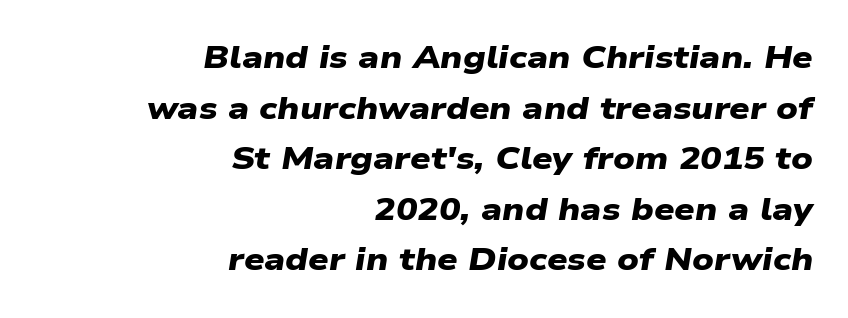
This sample keeps an unexceptional amount of space between lines. Plain, unruled lines of type. This sample has the flowing, uneven cadence of proportional lettering. Casual observation: everything's shoved over to the right. Each letter's strokes conclude bluntly, with no projecting serifs. Stroke thickness is high; the sample reads as a true bold.
